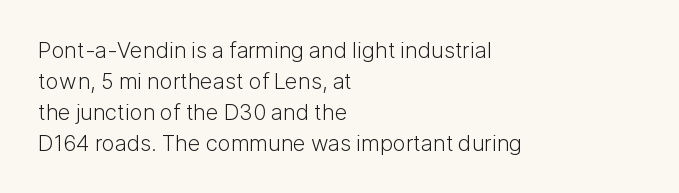
The image shows 22 px text type, upright; set left-aligned, normal line spacing (1.41x), normal letter spacing, not underlined.
